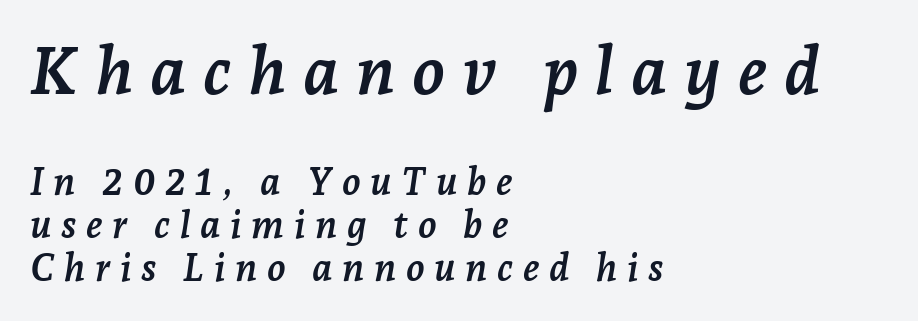
Q: Is the text bold? A: Yes.
Q: Is the text italic (slanted)? A: Yes, it leans right by about 7 degrees.
Q: Is the typeface a serif or a sans-serif typeface? A: Serif.
Q: Is the text underlined? A: No.
Q: How is the paragraph aligned? A: Left-aligned.
Q: Is the spacing between letters normal or unusually wide? A: Unusually wide.
Q: Is the spacing between lines tight, normal or loose? A: Tight.
Q: Which block of text is set in a larger size, the first (top) or the second (bottom)? A: The first (top) one.
Q: Width (condensed, normal, or wide)? A: Normal.
Q: Stroke contrast? A: Low.
Q: x-height? A: Medium.
Q: Monospaced? A: No.
